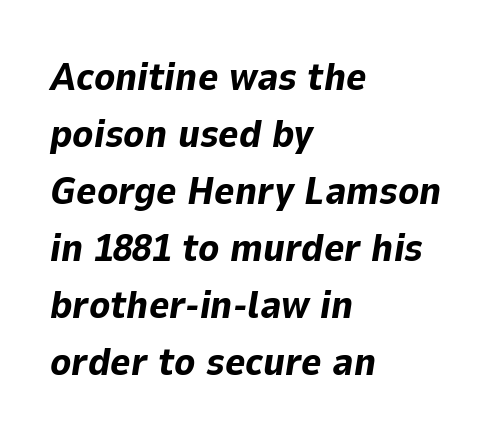
{"italic": "yes", "lean": "right", "slant_degrees": 9, "bold": "yes", "weight": "bold", "width": "normal", "stroke_contrast": "low", "x_height": "medium", "monospaced": "no", "underline": "no", "align": "left", "line_spacing": "normal", "line_spacing_ratio": 1.46, "letter_spacing": "normal", "letter_spacing_em": 0.0, "glyph_px": 39}
